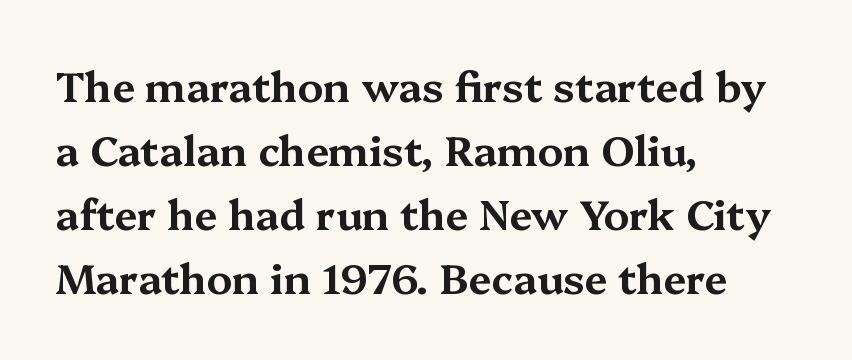
A typesetter would label this face a serif. The axis of the letterforms is exactly vertical. No word sits above an underline. Normally led — the rows are evenly, conventionally spaced. Looks like regular typesetting: each glyph gets only the width it needs.
